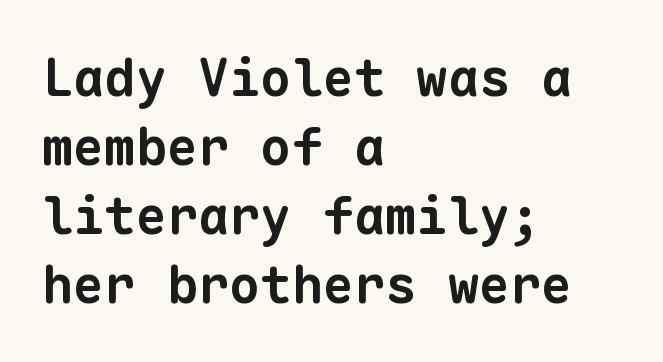
The letters are bold, with thick, heavy strokes. The words here are not underlined. Observe the absence of serifs on each vertical stroke in this sample. Inter-character spacing is left at the font's built-in metrics.
